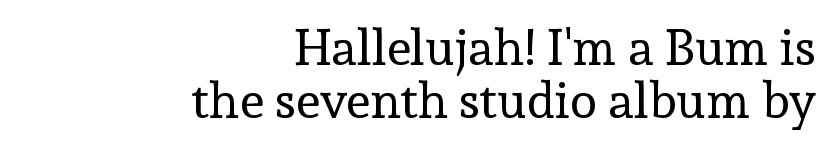
The space beneath each line is pristine and unruled. Each stroke keeps to a modest, everyday thickness or less. Do the characters align in a grid? No, the font is proportional. The type is set solid horizontally, with unmodified tracking.
